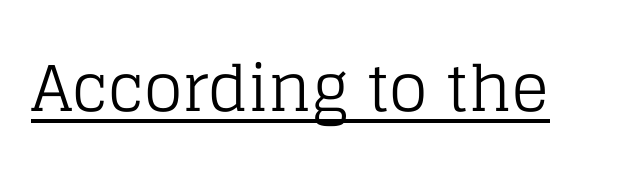
What kind of face is this? One with serifs. Decoration check: the copy is underlined. The type is set solid horizontally, with unmodified tracking. Varying glyph widths throughout — classic text-font behaviour. Compared with a typical body face, this is equally light or lighter still. The type sits square on the baseline with zero lean.
